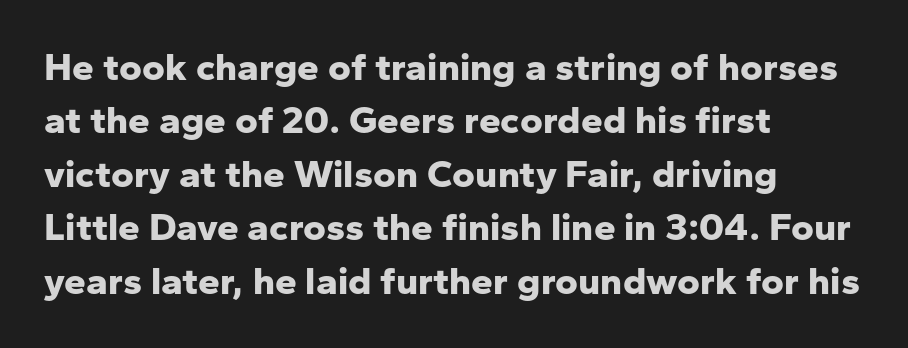
The compositor pushed each line to the left boundary. Nothing sits at the stroke ends, so this counts as sans-serif. Each new line begins a customary step beneath the previous one. These lines keep a tight, regular rhythm from letter to letter. This is the regular roman posture of the typeface. Letters rest on an invisible, unmarked baseline.
